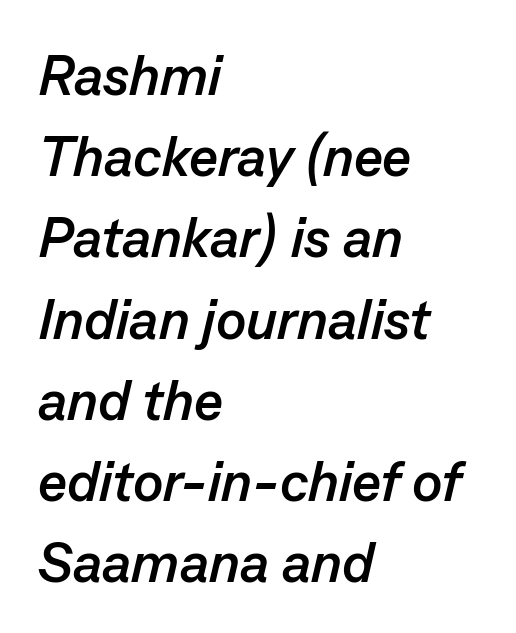
{"italic": "yes", "lean": "right", "slant_degrees": 13, "bold": "yes", "weight": "semibold", "width": "normal", "stroke_contrast": "low", "x_height": "medium", "monospaced": "no", "underline": "no", "align": "left", "line_spacing": "normal", "line_spacing_ratio": 1.45, "letter_spacing": "normal", "letter_spacing_em": 0.0, "glyph_px": 56}
